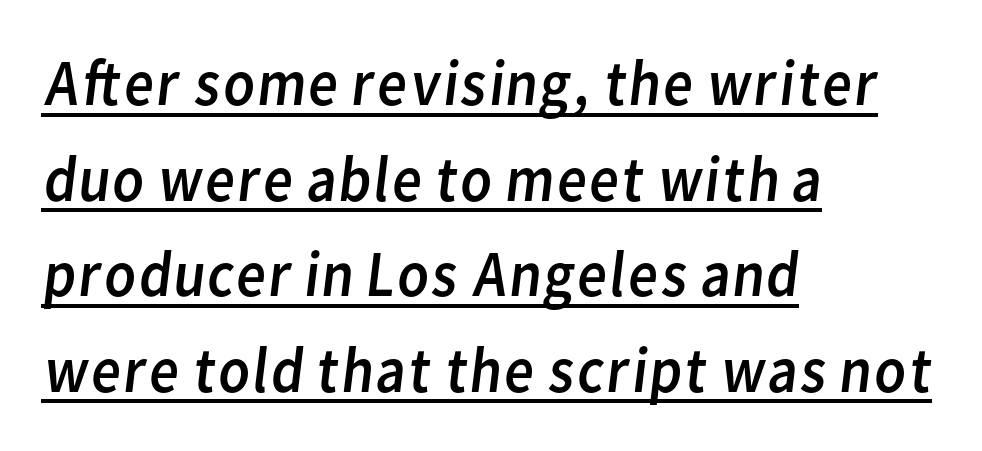
The setting favours the left margin, as ordinary paragraphs usually do. Classification — sans serif. The passage shown is typed in a proportional face where columns would drift. This is underlined copy, the kind a proofreader might mark for attention.
